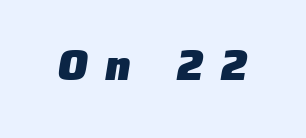
The image shows 44 px heavy sans-serif type; set unusually wide letter spacing (+0.39 em), not underlined; low stroke contrast and a medium x-height.
